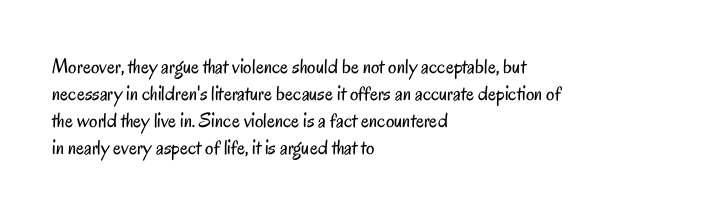
The image shows 21 px text type, upright; set left-aligned, normal line spacing (1.29x), normal letter spacing, not underlined.
